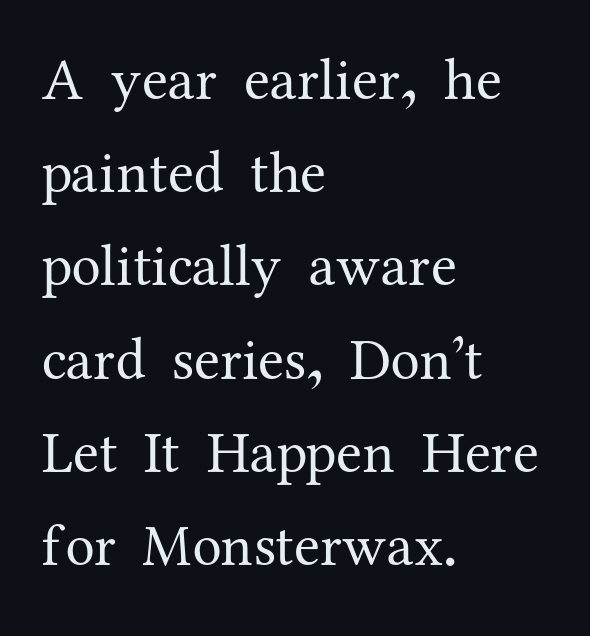
The image shows 59 px regular-weight serif type, upright; set left-aligned, normal line spacing (1.58x), normal letter spacing, not underlined; medium stroke contrast and a medium x-height.
